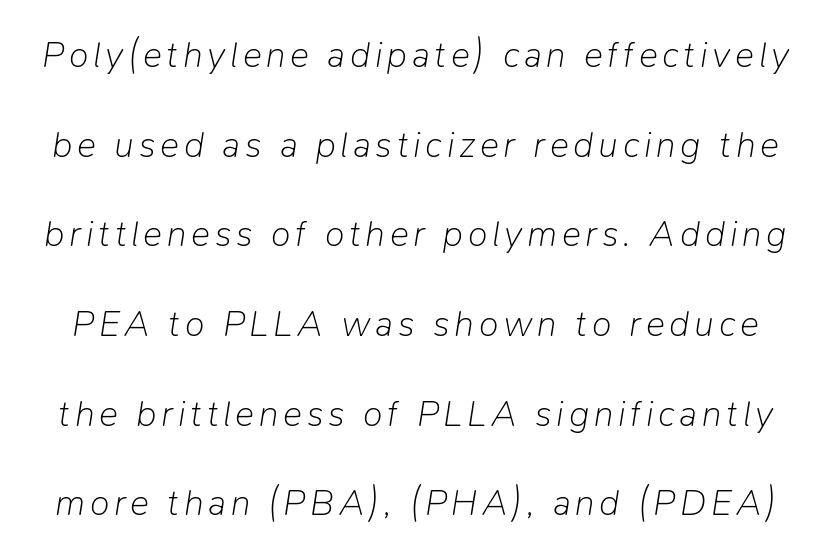
This sample has the flowing, uneven cadence of proportional lettering. Italic? Definitely — the glyphs are oblique. Interline gaps are noticeably wide in this sample. Descenders hang freely into open space.
